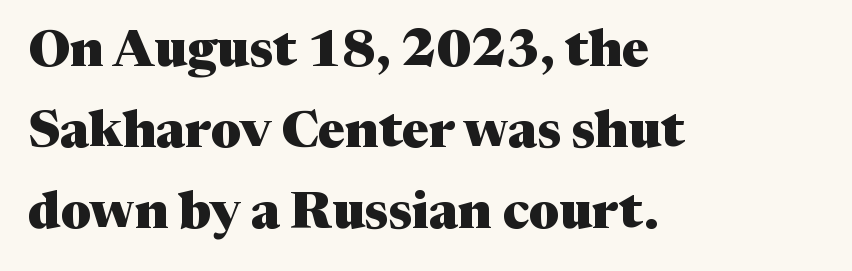
The image shows 51 px heavy serif type, upright; set left-aligned, normal line spacing (1.59x), normal letter spacing, not underlined; medium stroke contrast and a medium x-height.
